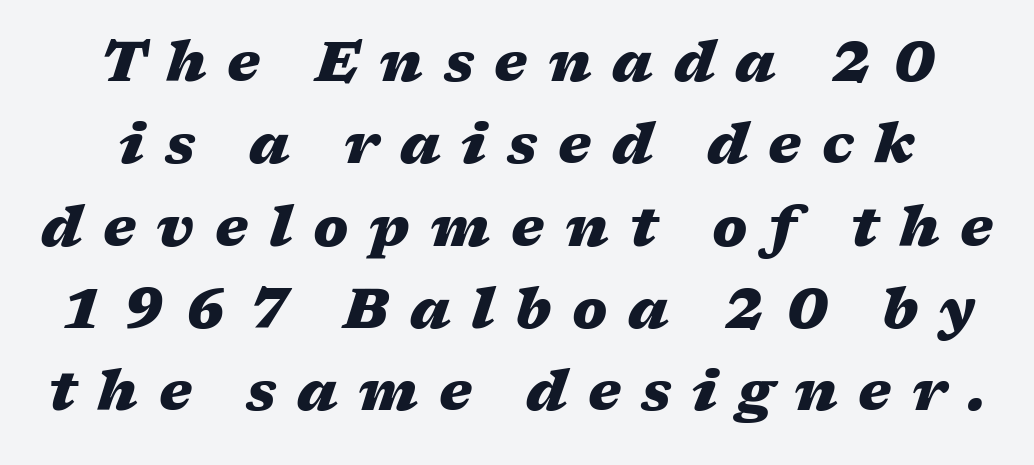
{"italic": "yes", "lean": "right", "slant_degrees": 17, "bold": "yes", "weight": "heavy", "width": "wide", "stroke_contrast": "medium", "x_height": "medium", "monospaced": "no", "underline": "no", "line_spacing": "normal", "line_spacing_ratio": 1.47, "letter_spacing": "wide", "letter_spacing_em": 0.37, "glyph_px": 56}
